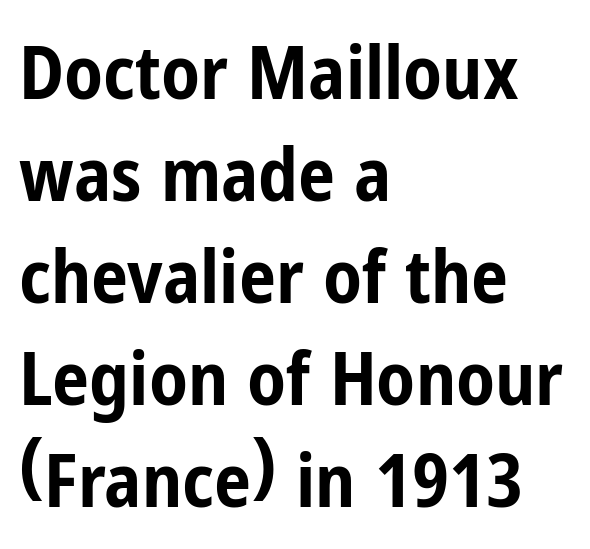
Pretty heavy lettering here — definitely bold. Upright lettering throughout. A typesetter would call this proportional, since set widths differ per character. This rendering uses left alignment, leaving the right contour irregular. A typesetter would call this leading conventional body-copy spacing. Is the letter spacing exaggerated? No — it looks like the ordinary default.
